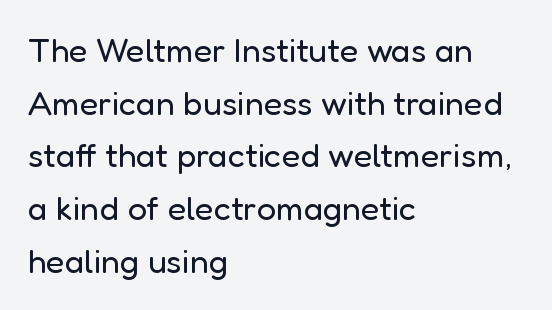
Q: Is the text bold? A: No.
Q: Is the text italic (slanted)? A: No, it is upright.
Q: Is the typeface a serif or a sans-serif typeface? A: Sans-serif.
Q: Is the text underlined? A: No.
Q: How is the paragraph aligned? A: Left-aligned.
Q: Is the spacing between letters normal or unusually wide? A: Normal.
Q: Is the spacing between lines tight, normal or loose? A: Normal.
Q: Width (condensed, normal, or wide)? A: Normal.
Q: Stroke contrast? A: Low.
Q: x-height? A: Medium.
Q: Monospaced? A: No.
